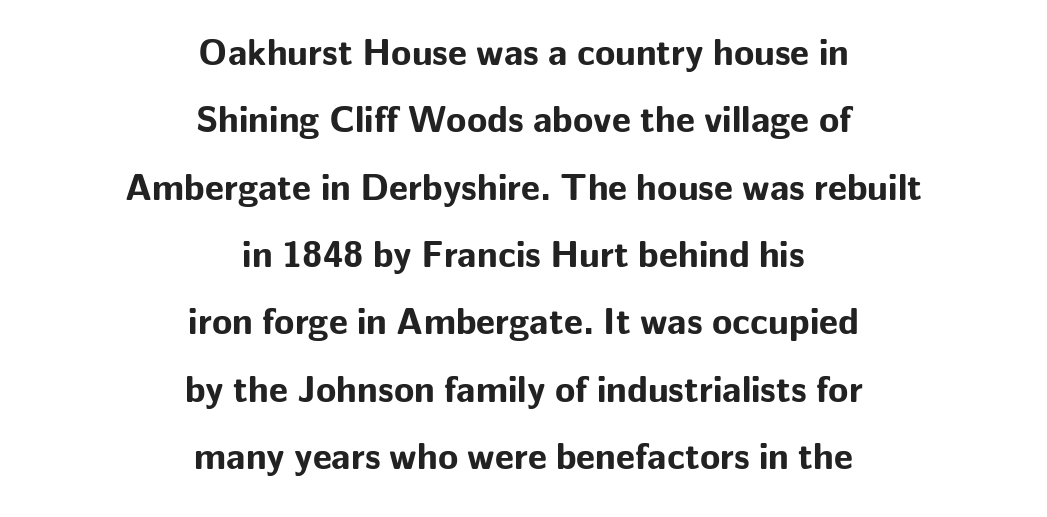
{"serif": "no", "italic": "no", "bold": "yes", "weight": "bold", "width": "normal", "stroke_contrast": "low", "x_height": "medium", "monospaced": "no", "underline": "no", "align": "center", "line_spacing_ratio": 1.82, "letter_spacing": "normal", "letter_spacing_em": 0.0, "glyph_px": 37}
